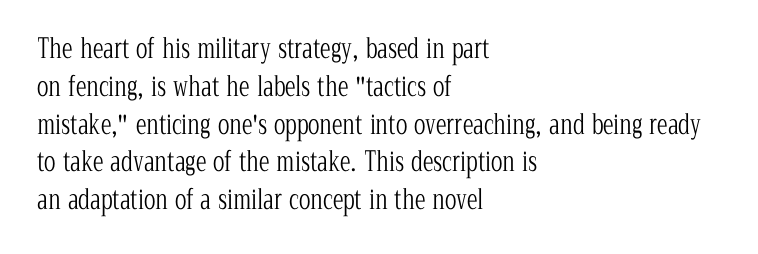
{"italic": "no", "bold": "no", "underline": "no", "align": "left", "line_spacing": "normal", "line_spacing_ratio": 1.4, "letter_spacing": "normal", "letter_spacing_em": 0.0, "glyph_px": 27}
